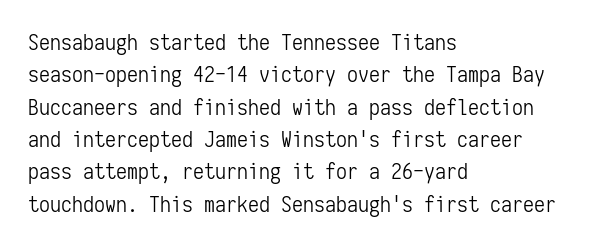
Q: Is the text bold? A: No.
Q: Is the text italic (slanted)? A: No, it is upright.
Q: Is the text underlined? A: No.
Q: How is the paragraph aligned? A: Left-aligned.
Q: Is the spacing between letters normal or unusually wide? A: Normal.
Q: Is the spacing between lines tight, normal or loose? A: Normal.
